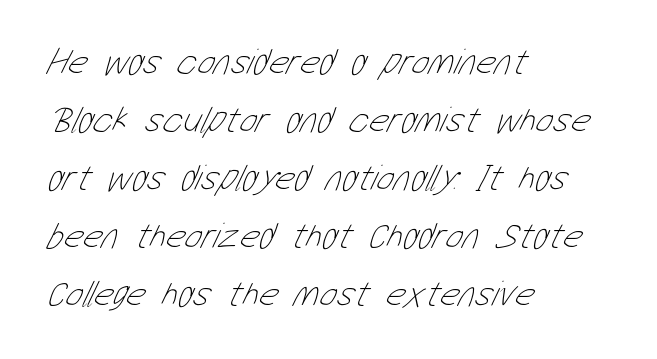
The image shows 37 px thin, condensed type; set left-aligned, normal line spacing (1.57x), normal letter spacing, not underlined; low stroke contrast and a medium x-height.
